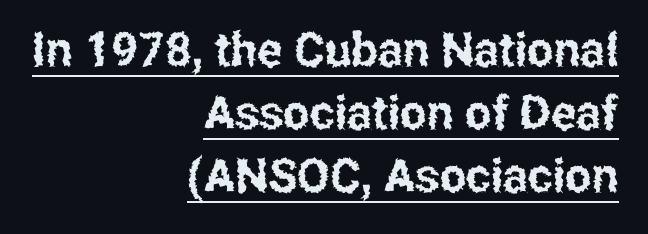
The image shows 47 px condensed sans-serif type, upright; set right-aligned, normal line spacing (1.34x), normal letter spacing, underlined; low stroke contrast and a medium x-height.
